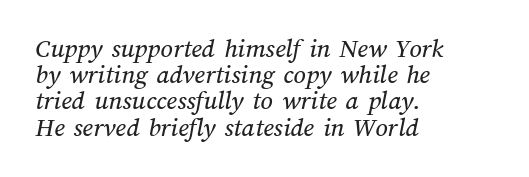
The image shows 27 px text type; set left-aligned, tight line spacing (0.97x), normal letter spacing, not underlined.
